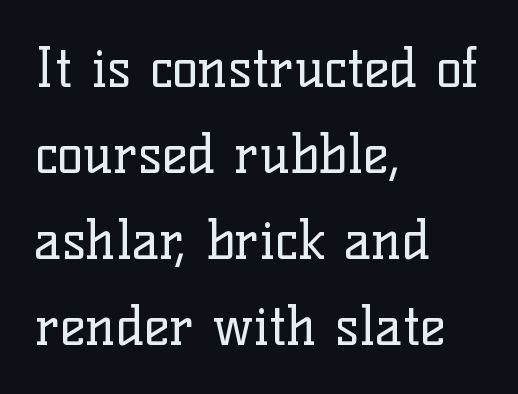
Q: Is the text bold? A: No.
Q: Is the text italic (slanted)? A: No, it is upright.
Q: Is the typeface a serif or a sans-serif typeface? A: Serif.
Q: Is the text underlined? A: No.
Q: How is the paragraph aligned? A: Left-aligned.
Q: Is the spacing between letters normal or unusually wide? A: Normal.
Q: Is the spacing between lines tight, normal or loose? A: Normal.
Q: Width (condensed, normal, or wide)? A: Normal.
Q: Stroke contrast? A: Low.
Q: x-height? A: Medium.
Q: Monospaced? A: No.
